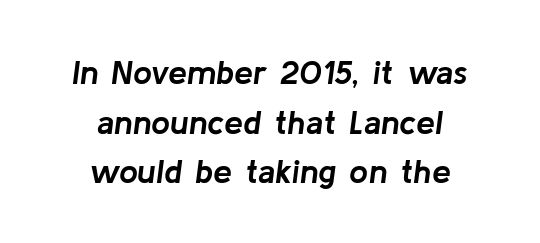
Q: Is the text bold? A: Yes.
Q: Is the text italic (slanted)? A: Yes, it leans right by about 8 degrees.
Q: Is the text underlined? A: No.
Q: How is the paragraph aligned? A: Centered.
Q: Is the spacing between letters normal or unusually wide? A: Normal.
Q: Is the spacing between lines tight, normal or loose? A: Normal.
Q: Width (condensed, normal, or wide)? A: Normal.
Q: Stroke contrast? A: Low.
Q: x-height? A: Medium.
Q: Monospaced? A: No.
